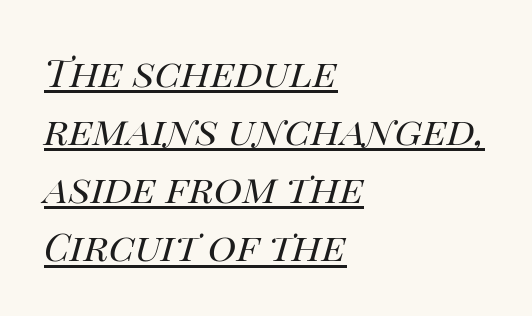
The image shows 39 px regular-weight type, italic (leaning right); set left-aligned, normal line spacing (1.49x), normal letter spacing, underlined; high stroke contrast and a large x-height.
